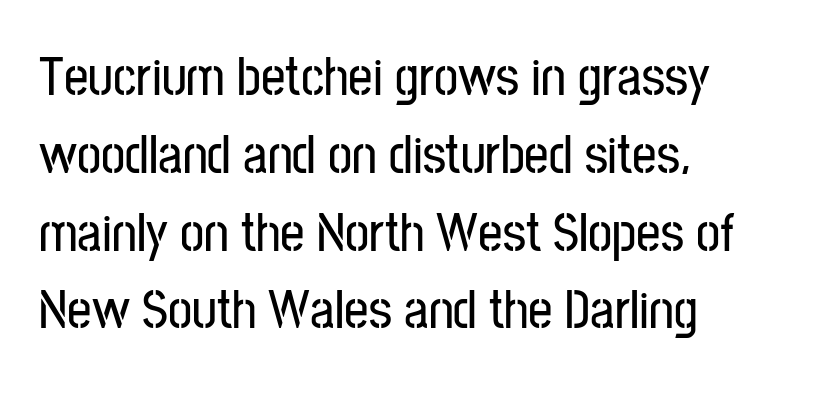
{"serif": "no", "italic": "no", "width": "condensed", "stroke_contrast": "low", "x_height": "medium", "monospaced": "no", "underline": "no", "align": "left", "line_spacing": "normal", "line_spacing_ratio": 1.44, "letter_spacing": "normal", "letter_spacing_em": 0.0, "glyph_px": 54}
